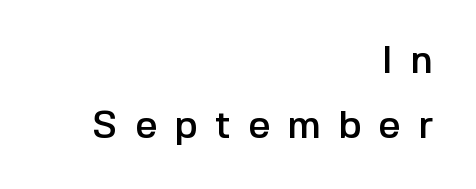
Is this a sans? Yes — the strokes have no serifs. Tracking here is generous; glyphs stand well apart from one another. Descenders are the only things crossing below the line. The axis of the letterforms is exactly vertical. Leading: standard. The rag falls on the left side of this text block.
